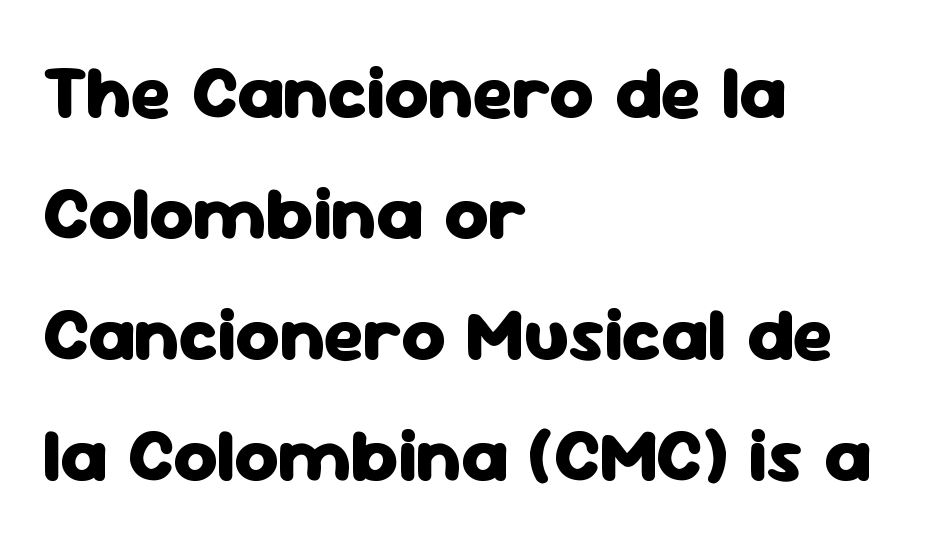
The image shows 76 px heavy sans-serif type, upright; set left-aligned, normal line spacing (1.59x), normal letter spacing, not underlined; low stroke contrast and a medium x-height.
